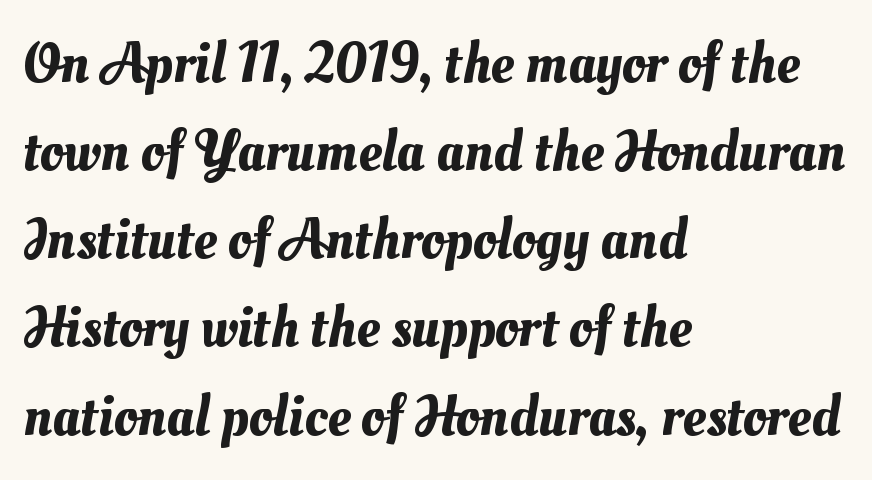
The image shows 58 px text type; set left-aligned, normal line spacing (1.52x), normal letter spacing, not underlined; medium stroke contrast and a small x-height.
